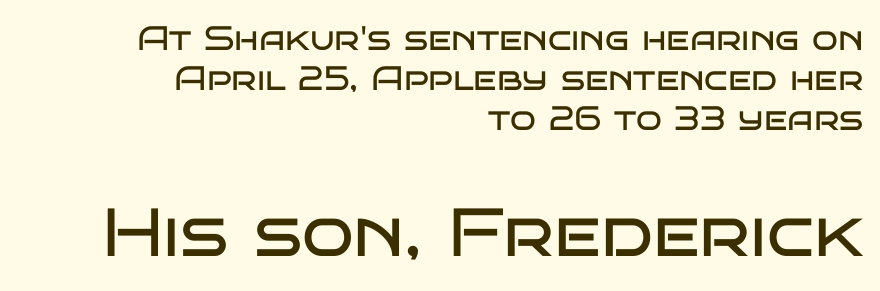
The image shows 68 px regular-weight, wide sans-serif type, upright; set right-aligned, line spacing 1.17x, normal letter spacing, not underlined; the second (bottom) block is 2.0x larger; low stroke contrast and a large x-height.
